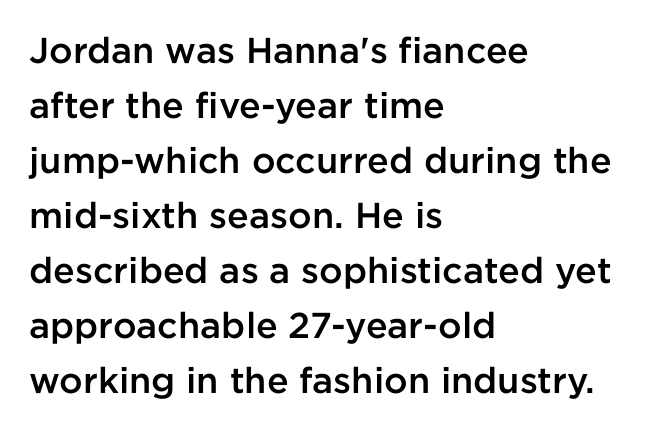
Each word holds together tightly as a unit, with standard inter-letter gaps. The passage shown is typed in a proportional face where columns would drift. Unmarked baselines from the first word to the last. A typesetter would mark this as roman, not italic. In CSS terms this would be text-align: left. The vertical gap from one line to the next is medium.
